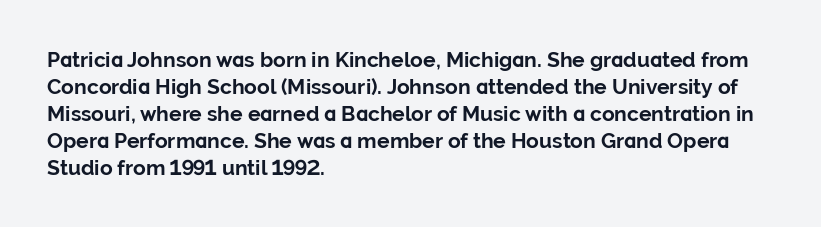
Q: Is the text bold? A: Yes.
Q: Is the text italic (slanted)? A: No, it is upright.
Q: Is the text underlined? A: No.
Q: How is the paragraph aligned? A: Left-aligned.
Q: Is the spacing between letters normal or unusually wide? A: Normal.
Q: Is the spacing between lines tight, normal or loose? A: Normal.
